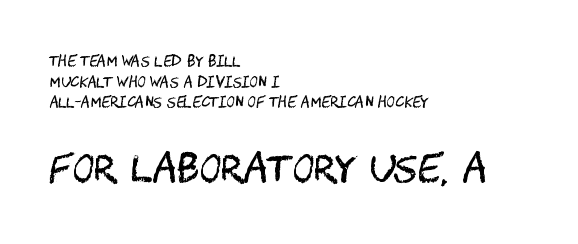
The font family rendered here belongs to the sans-serif group. Normally led — the rows are evenly, conventionally spaced. Character size in the trailing block exceeds that of the leading block. Decoration check: the copy has no underline. Ascenders rise straight up at ninety degrees.
